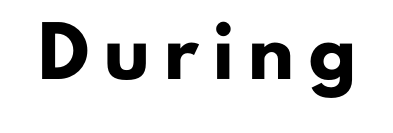
The image shows 46 px heavy sans-serif type, upright; set unusually wide letter spacing (+0.32 em), not underlined; low stroke contrast and a small x-height.
